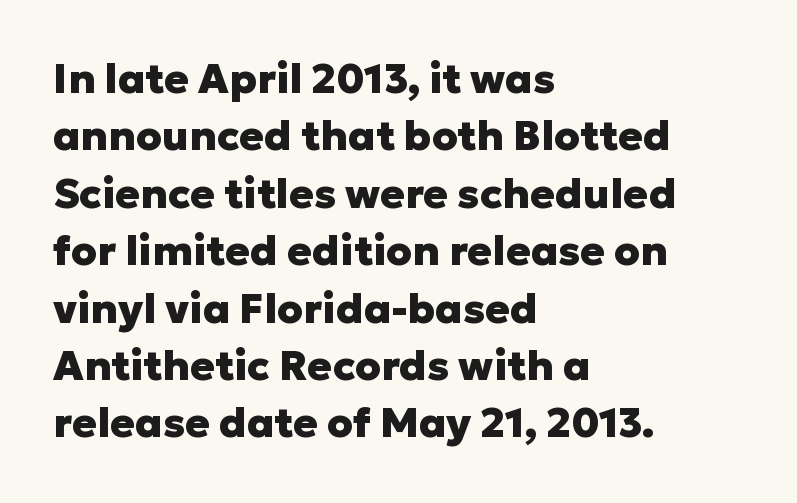
Q: Is the text bold? A: Yes.
Q: Is the text italic (slanted)? A: No, it is upright.
Q: Is the typeface a serif or a sans-serif typeface? A: Sans-serif.
Q: Is the text underlined? A: No.
Q: How is the paragraph aligned? A: Left-aligned.
Q: Is the spacing between letters normal or unusually wide? A: Normal.
Q: Is the spacing between lines tight, normal or loose? A: Normal.
Q: Width (condensed, normal, or wide)? A: Normal.
Q: Stroke contrast? A: Low.
Q: x-height? A: Medium.
Q: Monospaced? A: No.
